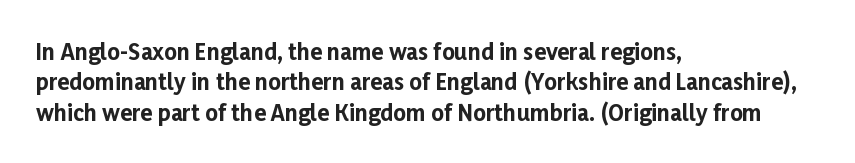
Q: Is the text bold? A: Yes.
Q: Is the text italic (slanted)? A: No, it is upright.
Q: Is the text underlined? A: No.
Q: How is the paragraph aligned? A: Left-aligned.
Q: Is the spacing between letters normal or unusually wide? A: Normal.
Q: Is the spacing between lines tight, normal or loose? A: Normal.
